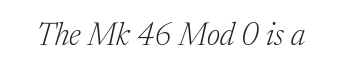
{"serif": "yes", "italic": "yes", "lean": "right", "slant_degrees": 17, "bold": "no", "weight": "light", "width": "normal", "stroke_contrast": "medium", "x_height": "medium", "monospaced": "no", "underline": "no", "letter_spacing": "normal", "letter_spacing_em": 0.0, "glyph_px": 31}
